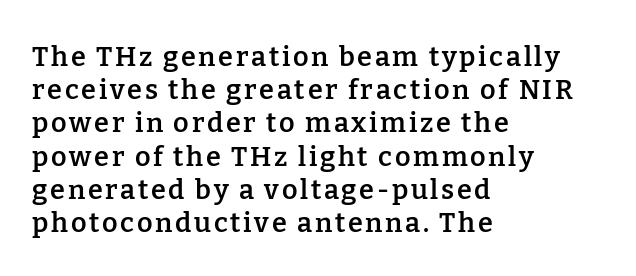
The image shows 27 px text type, upright; set left-aligned, line spacing 1.23x, not underlined.
